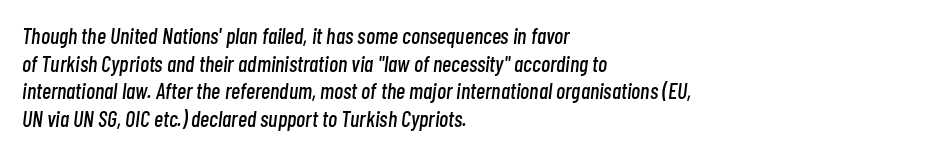
Q: Is the text italic (slanted)? A: Yes, it leans right by about 7 degrees.
Q: Is the text underlined? A: No.
Q: How is the paragraph aligned? A: Left-aligned.
Q: Is the spacing between letters normal or unusually wide? A: Normal.
Q: Is the spacing between lines tight, normal or loose? A: Normal.
